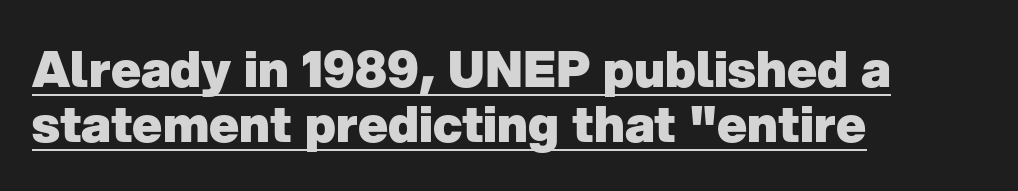
Q: Is the text bold? A: Yes.
Q: Is the text italic (slanted)? A: No, it is upright.
Q: Is the typeface a serif or a sans-serif typeface? A: Sans-serif.
Q: Is the text underlined? A: Yes.
Q: How is the paragraph aligned? A: Left-aligned.
Q: Is the spacing between letters normal or unusually wide? A: Normal.
Q: Is the spacing between lines tight, normal or loose? A: Tight.
Q: Width (condensed, normal, or wide)? A: Normal.
Q: Stroke contrast? A: Low.
Q: x-height? A: Medium.
Q: Monospaced? A: No.
